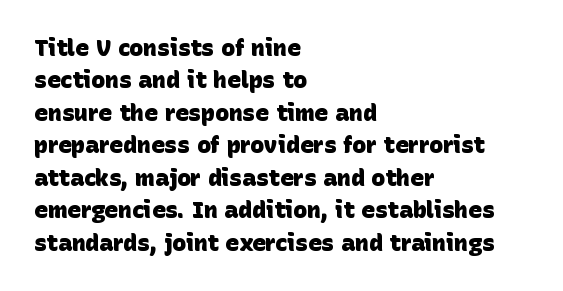
Teacher's note: observe the even left margin — that is flush-left alignment. This is heavy type, rendered in bold. Compared with typical body copy, the letter spacing here is the same. Is there much room between lines? A standard amount, neither cramped nor airy. Lines of text with bare space underneath.
